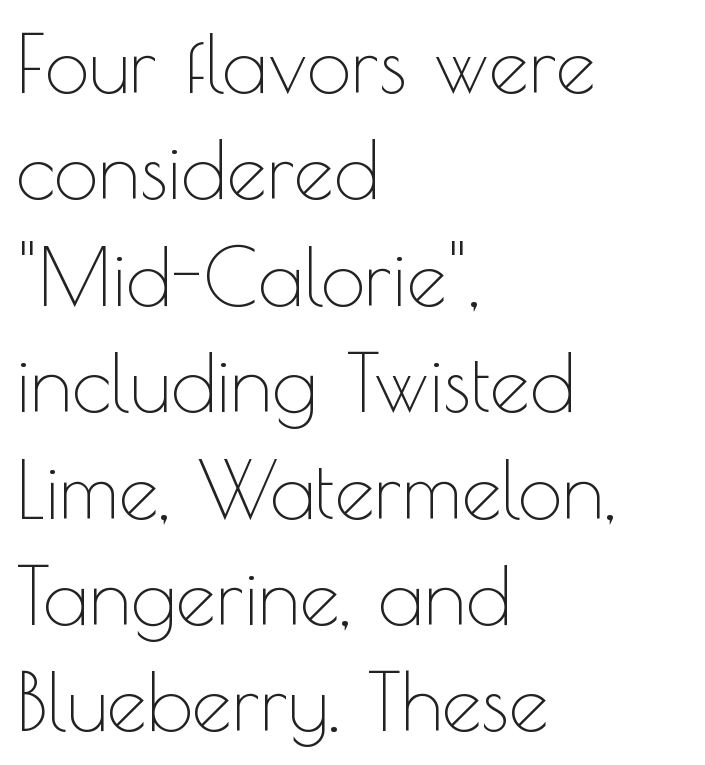
The image shows 80 px thin sans-serif type, upright; set left-aligned, normal line spacing (1.33x), normal letter spacing, not underlined; a small x-height.
